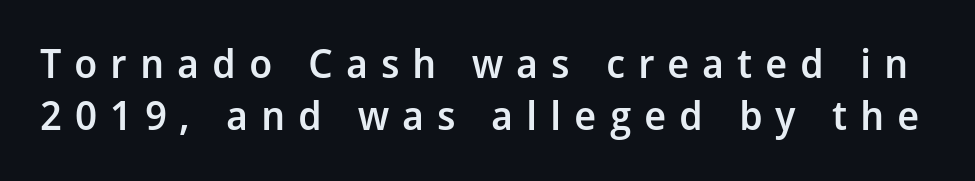
{"serif": "no", "italic": "no", "bold": "semi", "weight": "semibold", "width": "normal", "stroke_contrast": "low", "x_height": "medium", "monospaced": "no", "underline": "no", "line_spacing": "normal", "line_spacing_ratio": 1.31, "letter_spacing": "wide", "letter_spacing_em": 0.32, "glyph_px": 40}
